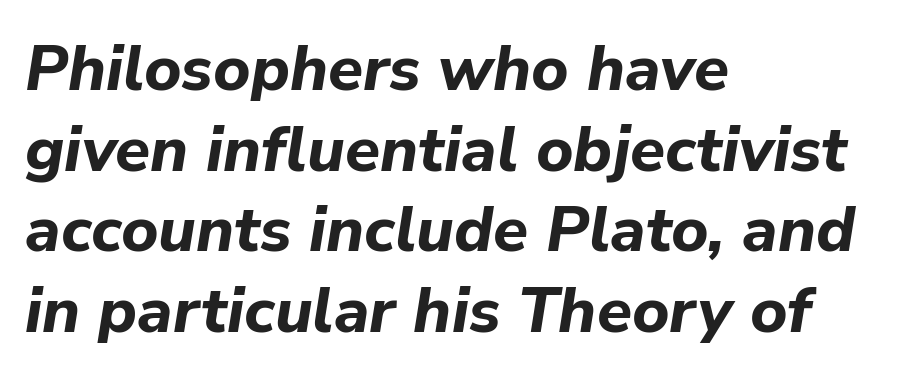
Q: Is the text bold? A: Yes.
Q: Is the text italic (slanted)? A: Yes, it leans right by about 9 degrees.
Q: Is the text underlined? A: No.
Q: How is the paragraph aligned? A: Left-aligned.
Q: Is the spacing between letters normal or unusually wide? A: Normal.
Q: Is the spacing between lines tight, normal or loose? A: Normal.
Q: Width (condensed, normal, or wide)? A: Normal.
Q: Stroke contrast? A: Low.
Q: x-height? A: Medium.
Q: Monospaced? A: No.
